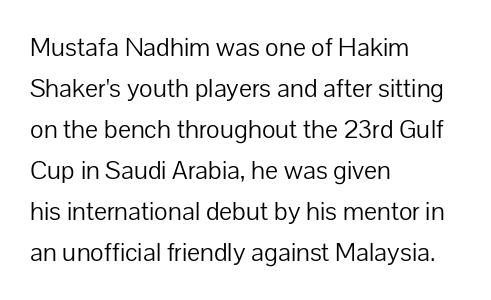
The image shows 26 px text type, upright; set left-aligned, normal line spacing (1.58x), normal letter spacing, not underlined.
